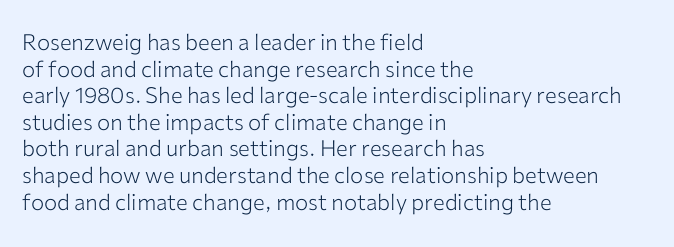
The face used here is rendered with its standard letterfit. The rag falls on the right side of this text block. The typeface has the unassuming heft of standard copy or less. Italic: no, the glyphs are upright roman.
